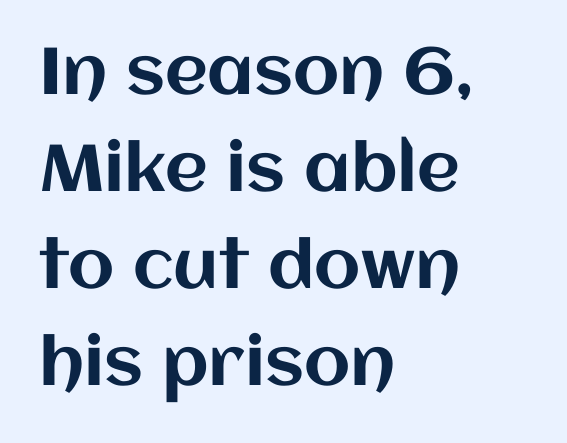
{"italic": "no", "width": "normal", "stroke_contrast": "medium", "x_height": "large", "monospaced": "no", "underline": "no", "align": "left", "line_spacing": "normal", "line_spacing_ratio": 1.47, "letter_spacing": "normal", "letter_spacing_em": 0.0, "glyph_px": 66}
